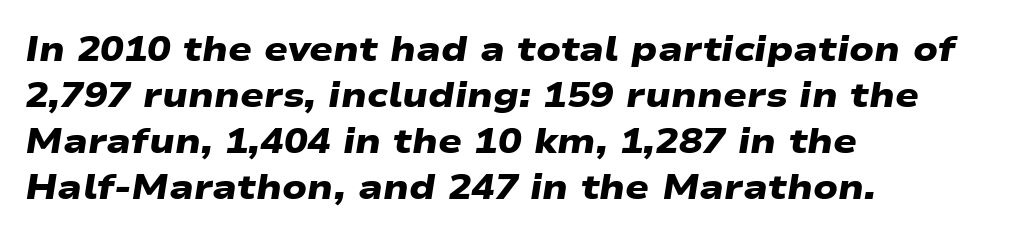
The baseline area is clear. Heft: maximum for text — a bold. Evenly set lines give the paragraph a standard silhouette. There is no visible air inserted between adjacent glyphs. Classification — sans serif.
